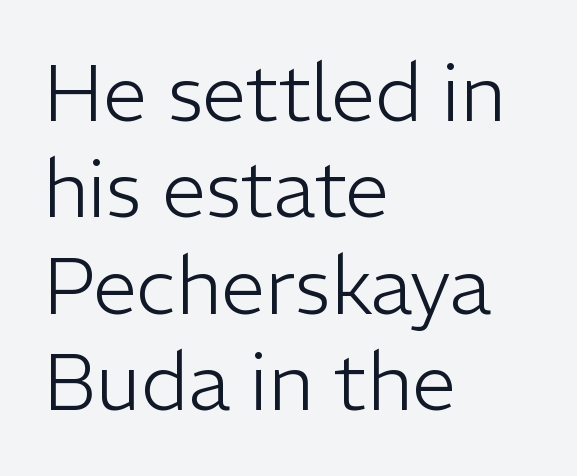
The lettering stays uniformly vertical, giving the passage a roman look. Horizontally, the lines are justified to the leading edge only. Think standard paragraph weight, or any step lighter than that. In terms of letterform style, serifs are entirely absent. This sample has the flowing, uneven cadence of proportional lettering. Nobody touched the tracking dial on this one.
